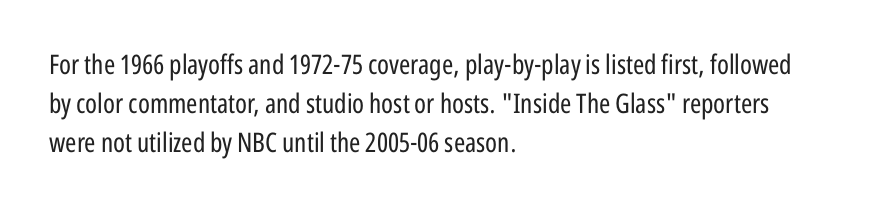
Q: Is the text bold? A: No.
Q: Is the text italic (slanted)? A: No, it is upright.
Q: Is the text underlined? A: No.
Q: How is the paragraph aligned? A: Left-aligned.
Q: Is the spacing between letters normal or unusually wide? A: Normal.
Q: Is the spacing between lines tight, normal or loose? A: Normal.
